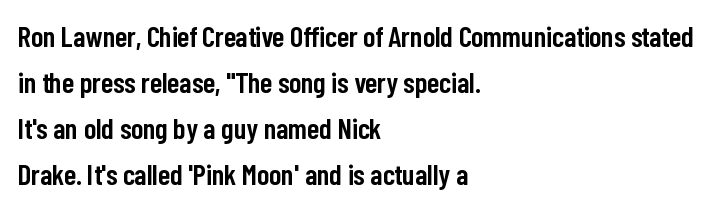
Note the varied advance widths — an 'i' is clearly narrower than an 'm'. These lines are composed in type without serifs. Designer's note — italics off, roman on. Reading down the block, your eye returns to a fixed left position each line. The designer left line spacing at the default.
